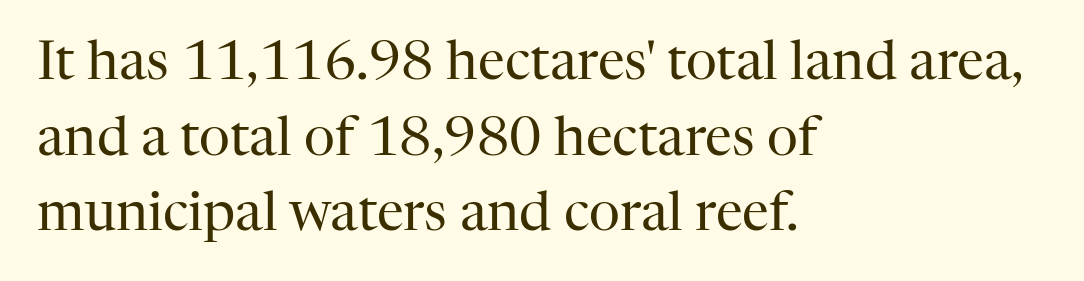
Characters remain perfectly vertical along every line. Reading down the block, your eye returns to a fixed left position each line. Spacing verdict: proportional, widths tailored to each character. The passage shown has conventional tracking throughout.
